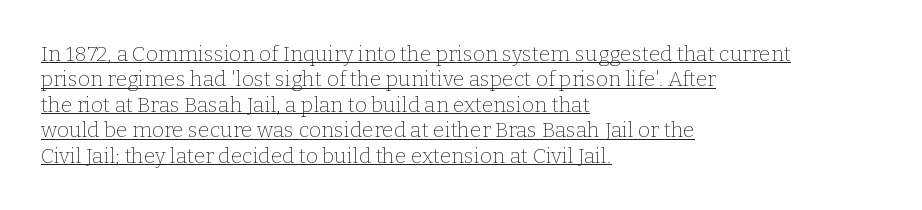
{"italic": "no", "bold": "no", "underline": "yes", "align": "left", "line_spacing_ratio": 1.21, "letter_spacing": "normal", "letter_spacing_em": 0.0, "glyph_px": 21}
